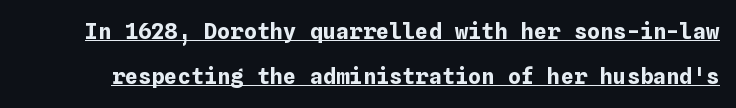
This is heavy type, rendered in bold. The axis of the letterforms is exactly vertical. If you measured baseline to baseline, you'd find a long distance. The passage shown has conventional tracking throughout. Like a heading marked for emphasis, these lines bear an underscore.
